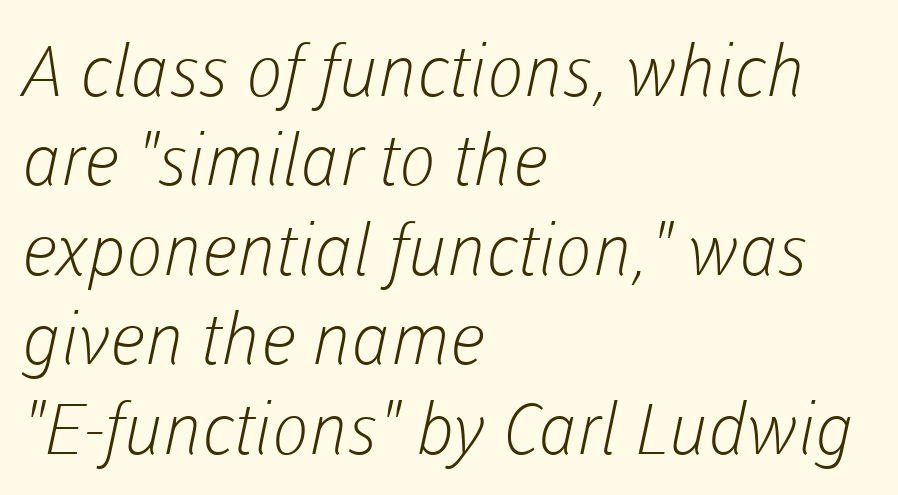
Q: Is the text bold? A: No.
Q: Is the typeface a serif or a sans-serif typeface? A: Sans-serif.
Q: Is the text underlined? A: No.
Q: How is the paragraph aligned? A: Left-aligned.
Q: Is the spacing between letters normal or unusually wide? A: Normal.
Q: Is the spacing between lines tight, normal or loose? A: Normal.
Q: Width (condensed, normal, or wide)? A: Normal.
Q: Stroke contrast? A: Low.
Q: x-height? A: Medium.
Q: Monospaced? A: No.
